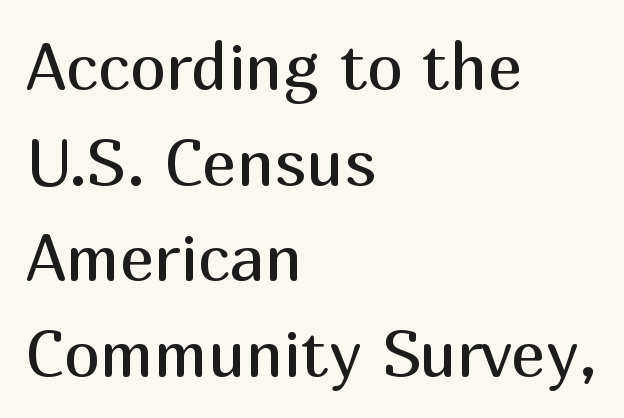
Q: Is the text bold? A: No.
Q: Is the text italic (slanted)? A: No, it is upright.
Q: Is the typeface a serif or a sans-serif typeface? A: Sans-serif.
Q: Is the text underlined? A: No.
Q: How is the paragraph aligned? A: Left-aligned.
Q: Is the spacing between letters normal or unusually wide? A: Normal.
Q: Is the spacing between lines tight, normal or loose? A: Normal.
Q: Width (condensed, normal, or wide)? A: Normal.
Q: Stroke contrast? A: Medium.
Q: x-height? A: Medium.
Q: Monospaced? A: No.
